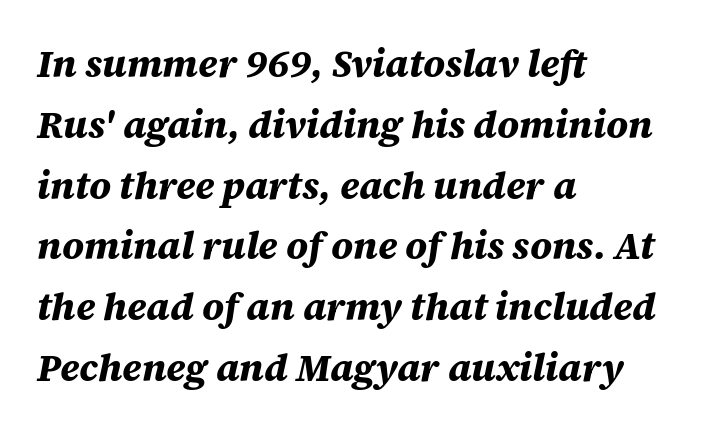
Q: Is the text bold? A: Yes.
Q: Is the text italic (slanted)? A: Yes, it leans right by about 12 degrees.
Q: Is the text underlined? A: No.
Q: How is the paragraph aligned? A: Left-aligned.
Q: Is the spacing between letters normal or unusually wide? A: Normal.
Q: Is the spacing between lines tight, normal or loose? A: Normal.
Q: Width (condensed, normal, or wide)? A: Normal.
Q: Stroke contrast? A: Medium.
Q: x-height? A: Large.
Q: Monospaced? A: No.
